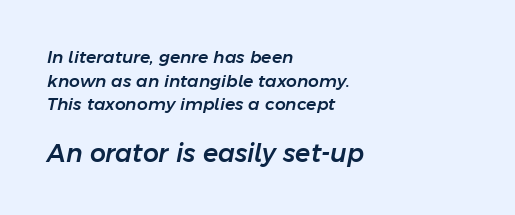
{"italic": "yes", "lean": "right", "slant_degrees": 11, "underline": "no", "align": "left", "line_spacing": "normal", "line_spacing_ratio": 1.39, "letter_spacing": "normal", "letter_spacing_em": 0.0, "larger_block": "second", "size_ratio": 1.47, "glyph_px": 25}
